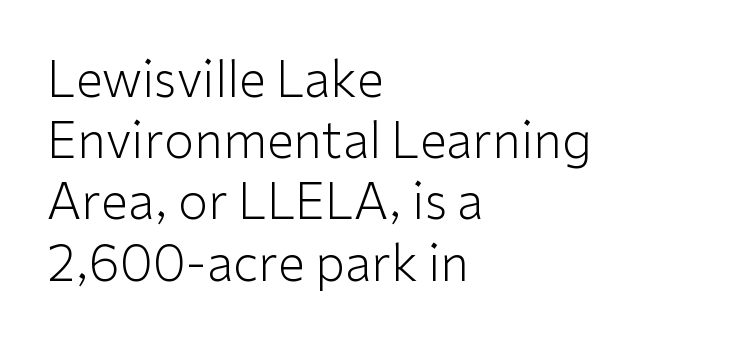
The image shows 49 px light sans-serif type, upright; set left-aligned, normal line spacing (1.25x), normal letter spacing, not underlined; low stroke contrast and a medium x-height.
